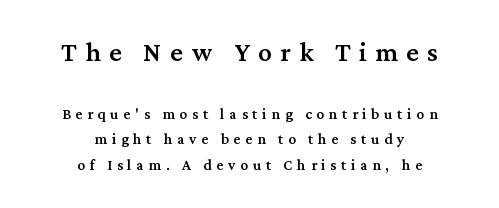
The image shows 34 px serif type, upright; set centered, normal line spacing (1.34x), unusually wide letter spacing (+0.25 em), not underlined; the first (top) block is 1.79x larger; medium stroke contrast and a medium x-height.
